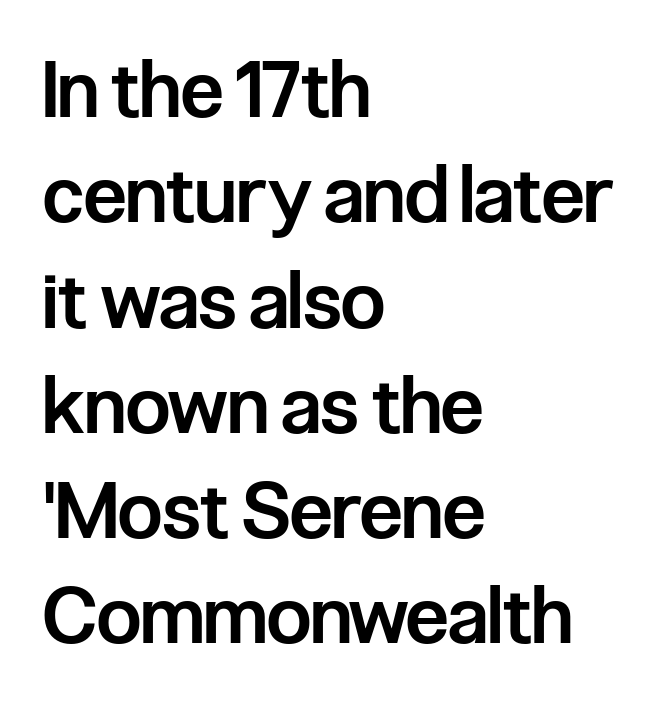
The image shows 78 px semibold, condensed sans-serif type, upright; set left-aligned, normal line spacing (1.35x), normal letter spacing, not underlined; low stroke contrast and a medium x-height.
